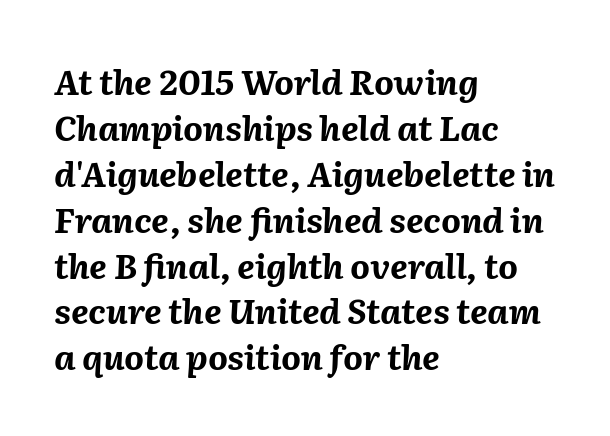
The image shows 34 px bold type, italic (leaning right); set left-aligned, normal line spacing (1.35x), normal letter spacing, not underlined; medium stroke contrast and a medium x-height.
